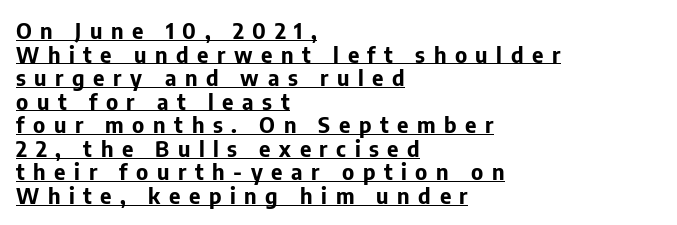
{"italic": "no", "bold": "yes", "underline": "yes", "align": "left", "line_spacing": "tight", "line_spacing_ratio": 1.07, "letter_spacing": "wide", "letter_spacing_em": 0.39, "glyph_px": 22}
